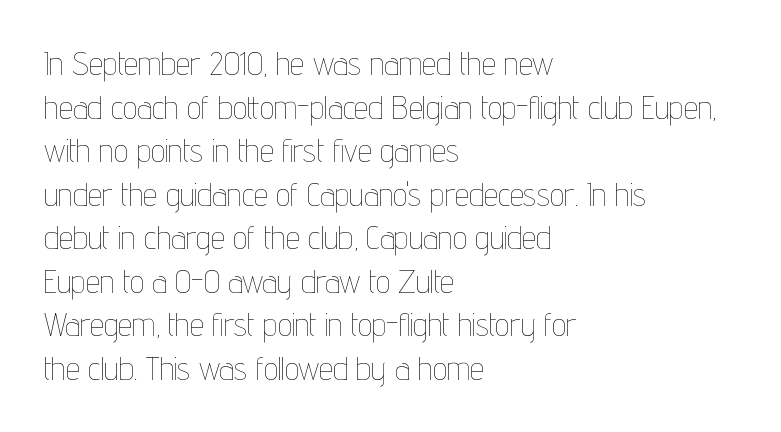
{"italic": "no", "bold": "no", "weight": "thin", "width": "condensed", "stroke_contrast": "low", "x_height": "medium", "monospaced": "no", "underline": "no", "align": "left", "line_spacing": "normal", "line_spacing_ratio": 1.36, "letter_spacing": "normal", "letter_spacing_em": 0.0, "glyph_px": 32}
